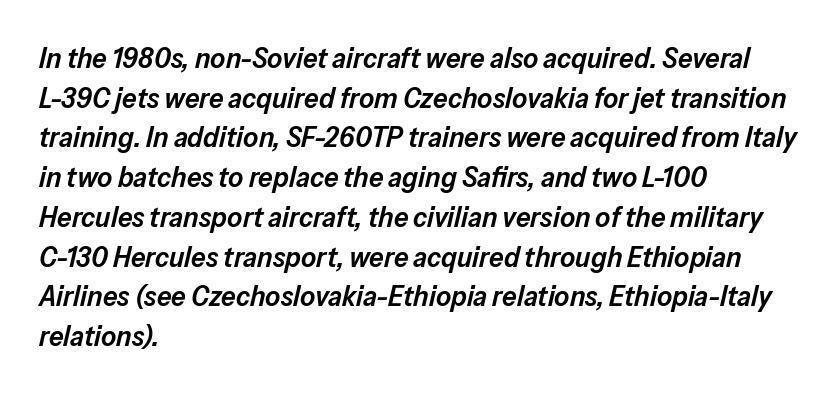
{"italic": "yes", "lean": "right", "slant_degrees": 13, "bold": "semi", "weight": "semibold", "width": "normal", "stroke_contrast": "low", "x_height": "medium", "monospaced": "no", "underline": "no", "align": "left", "line_spacing": "normal", "line_spacing_ratio": 1.37, "letter_spacing": "normal", "letter_spacing_em": 0.0, "glyph_px": 29}
